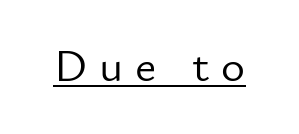
The image shows 46 px light sans-serif type, upright; set unusually wide letter spacing (+0.26 em), underlined; low stroke contrast and a small x-height.
